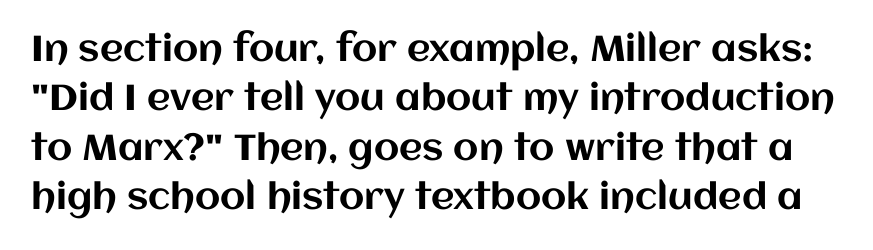
{"italic": "no", "width": "normal", "stroke_contrast": "medium", "x_height": "large", "monospaced": "no", "underline": "no", "line_spacing": "normal", "line_spacing_ratio": 1.37, "letter_spacing": "normal", "letter_spacing_em": 0.0, "glyph_px": 36}
